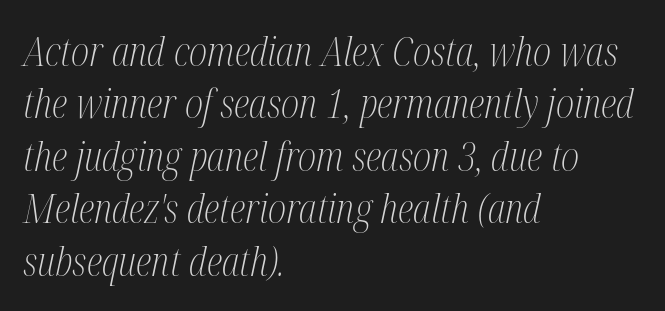
How would I describe the line gaps? Plain and ordinary. You can tell it's italic because the verticals aren't actually vertical. A quiet, ordinary-to-light weight characterises the typeface. Here the designer chose a conventional face with non-uniform glyph widths.
